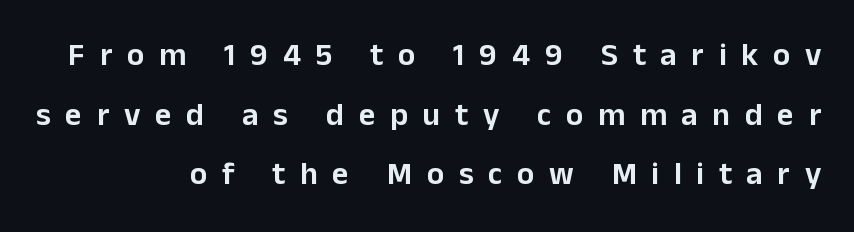
Letterform terminals end flat and unadorned throughout the passage. No word sits above an underline. The letters stand upright; this is a roman face. Do the characters align in a grid? No, the font is proportional.
